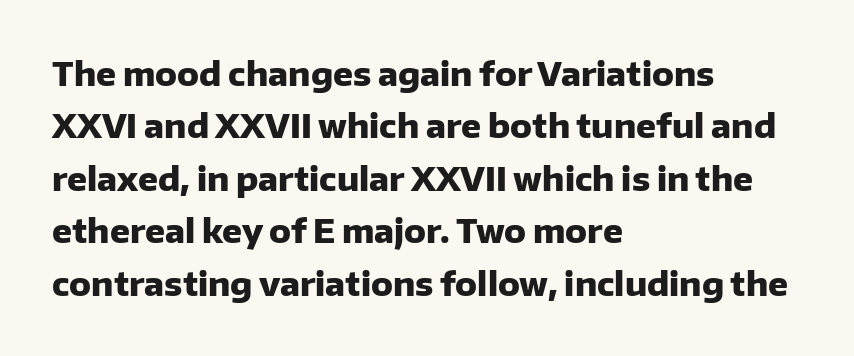
{"serif": "no", "italic": "no", "bold": "yes", "weight": "heavy", "width": "normal", "stroke_contrast": "low", "x_height": "medium", "monospaced": "no", "underline": "no", "align": "left", "line_spacing": "normal", "line_spacing_ratio": 1.59, "letter_spacing": "normal", "letter_spacing_em": 0.0, "glyph_px": 33}
